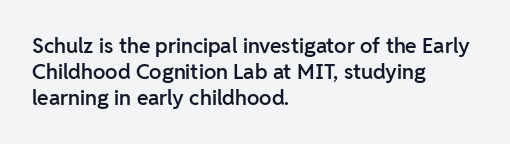
{"italic": "no", "bold": "semi", "underline": "no", "align": "left", "line_spacing_ratio": 1.24, "letter_spacing": "normal", "letter_spacing_em": 0.0, "glyph_px": 21}
